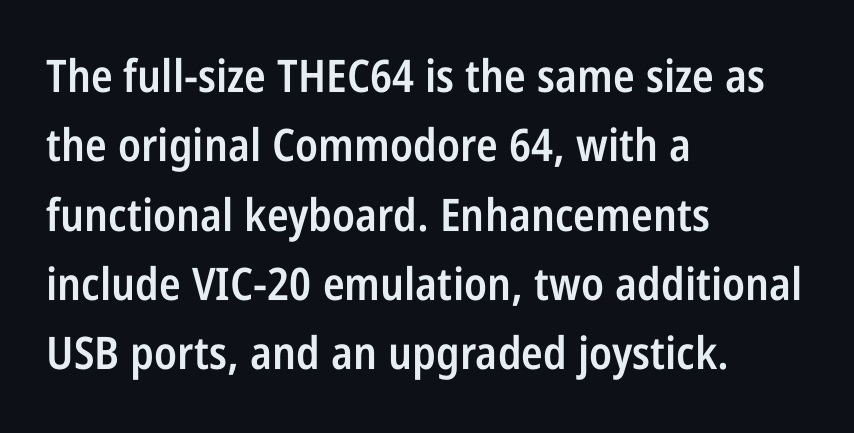
Q: Is the text bold? A: Semi-bold.
Q: Is the text italic (slanted)? A: No, it is upright.
Q: Is the typeface a serif or a sans-serif typeface? A: Sans-serif.
Q: Is the text underlined? A: No.
Q: How is the paragraph aligned? A: Left-aligned.
Q: Is the spacing between letters normal or unusually wide? A: Normal.
Q: Is the spacing between lines tight, normal or loose? A: Normal.
Q: Width (condensed, normal, or wide)? A: Condensed.
Q: Stroke contrast? A: Low.
Q: x-height? A: Large.
Q: Monospaced? A: No.
